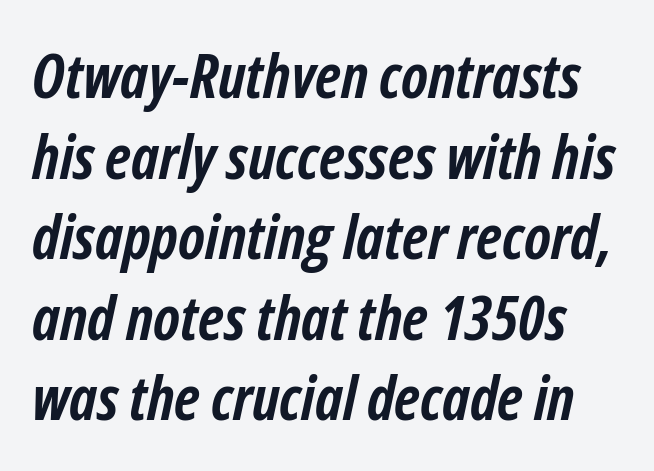
{"italic": "yes", "lean": "right", "slant_degrees": 12, "bold": "yes", "weight": "semibold", "width": "condensed", "stroke_contrast": "low", "x_height": "medium", "monospaced": "no", "underline": "no", "line_spacing": "normal", "line_spacing_ratio": 1.32, "letter_spacing": "normal", "letter_spacing_em": 0.0, "glyph_px": 61}
